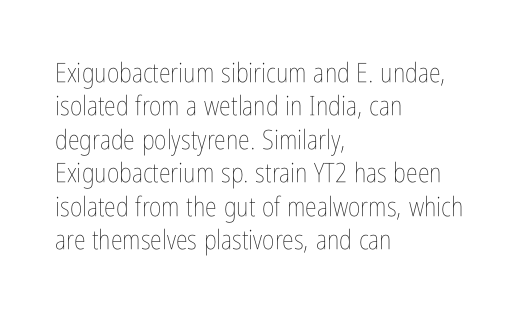
The image shows 27 px text type, upright; set left-aligned, line spacing 1.24x, normal letter spacing, not underlined.
